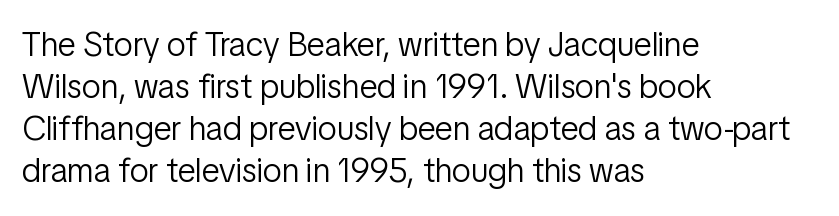
Decoration check: the copy has no underline. Heaviness? Minimal to ordinary, like unemphasized prose. Horizontal alignment here is leftward, the default for most running prose. Notice how the stems are strictly vertical — no italics here. The face used here is a sans, in the tradition of grotesques and geometrics.
